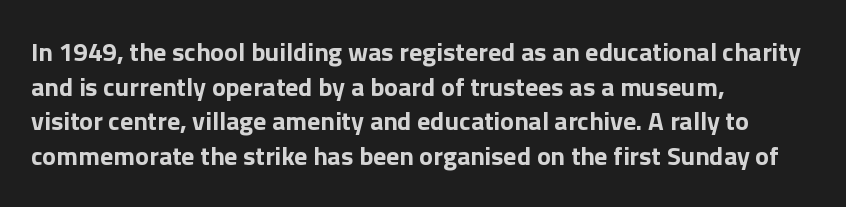
Q: Is the text bold? A: Yes.
Q: Is the text italic (slanted)? A: No, it is upright.
Q: Is the text underlined? A: No.
Q: How is the paragraph aligned? A: Left-aligned.
Q: Is the spacing between letters normal or unusually wide? A: Normal.
Q: Is the spacing between lines tight, normal or loose? A: Normal.
